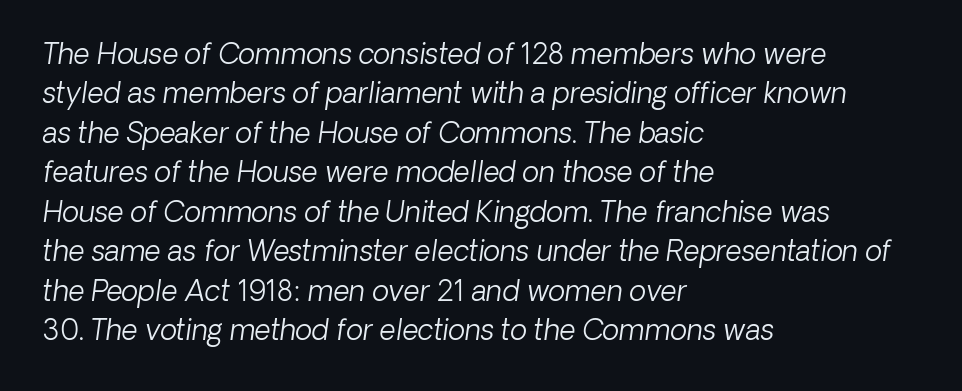
The image shows 28 px light sans-serif type; set left-aligned, normal line spacing (1.41x), normal letter spacing, not underlined; low stroke contrast and a medium x-height.
